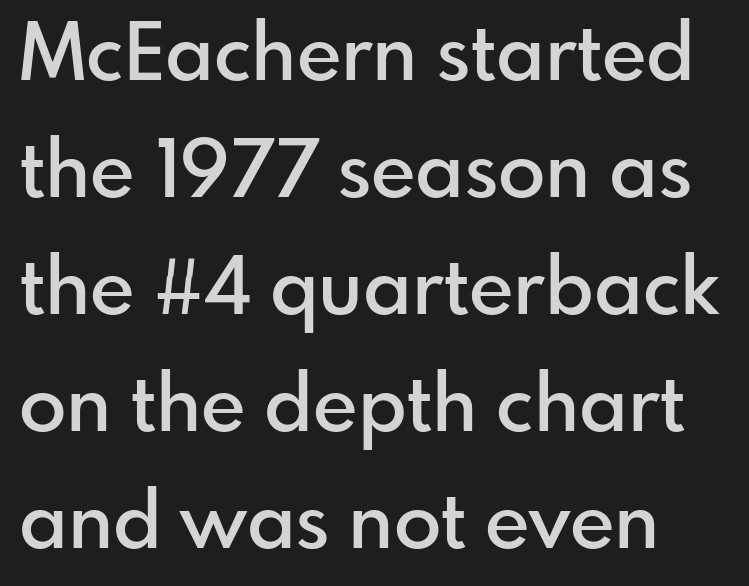
Honestly, there is no underline to notice here at all. The passage shown is typed in a proportional face where columns would drift. If you drew a line through each stem, it would be perfectly vertical. Strokes here are thickened, but only to semibold level. Regarding serifs, this sample does without them.
